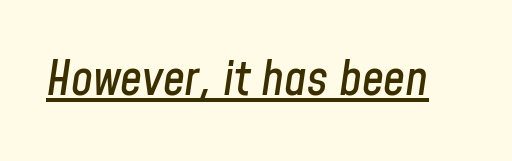
Q: Is the text italic (slanted)? A: Yes, it leans right by about 8 degrees.
Q: Is the text underlined? A: Yes.
Q: Is the spacing between letters normal or unusually wide? A: Normal.
Q: Width (condensed, normal, or wide)? A: Condensed.
Q: Stroke contrast? A: Low.
Q: x-height? A: Medium.
Q: Monospaced? A: No.
